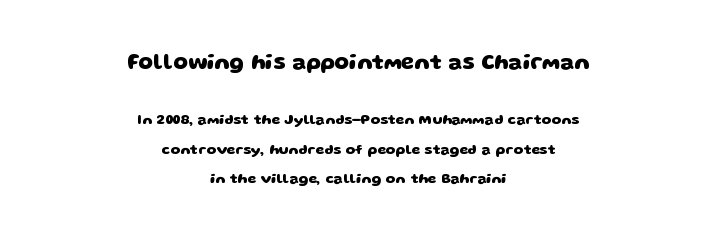
{"bold": "yes", "underline": "no", "align": "center", "line_spacing": "loose", "line_spacing_ratio": 2.08, "letter_spacing": "normal", "letter_spacing_em": 0.0, "larger_block": "first", "size_ratio": 1.5, "glyph_px": 21}
